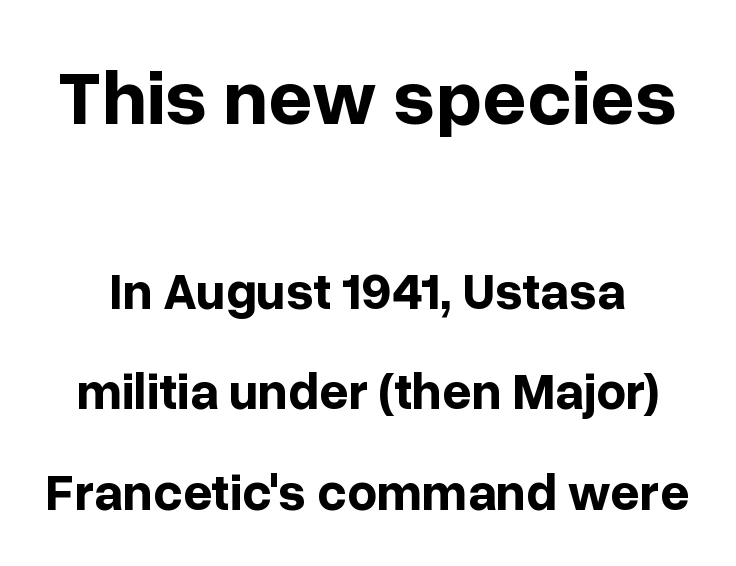
Each letter keeps its own natural width here, so spacing adapts to shape. Italic? Not at all — the glyphs are vertical. The letterforms sit shoulder to shoulder at normal distance. Honestly, the rows look like they've been pulled way apart.
